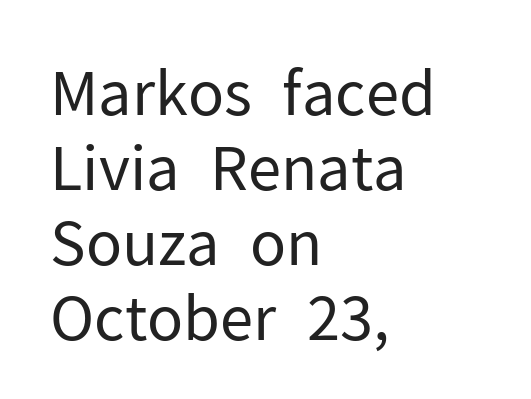
{"serif": "no", "italic": "no", "bold": "no", "weight": "regular", "width": "normal", "stroke_contrast": "low", "x_height": "medium", "monospaced": "no", "underline": "no", "align": "left", "line_spacing_ratio": 1.23, "letter_spacing": "normal", "letter_spacing_em": 0.0, "glyph_px": 61}
